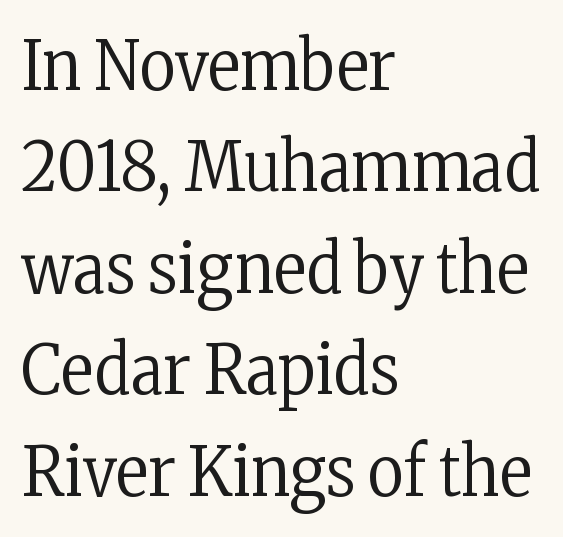
{"serif": "yes", "italic": "no", "bold": "no", "weight": "regular", "width": "condensed", "stroke_contrast": "low", "x_height": "medium", "monospaced": "no", "underline": "no", "align": "left", "line_spacing": "normal", "line_spacing_ratio": 1.47, "letter_spacing": "normal", "letter_spacing_em": 0.0, "glyph_px": 69}
